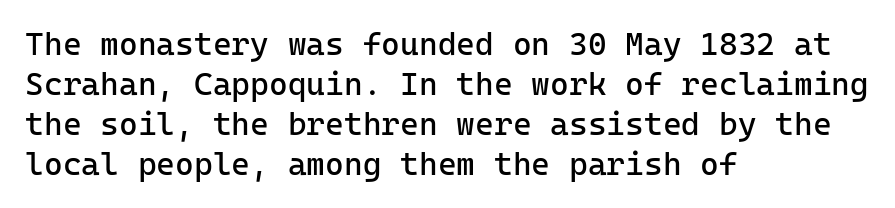
Q: Is the text bold? A: No.
Q: Is the text italic (slanted)? A: No, it is upright.
Q: Is the typeface a serif or a sans-serif typeface? A: Sans-serif.
Q: Is the text underlined? A: No.
Q: How is the paragraph aligned? A: Left-aligned.
Q: Is the spacing between letters normal or unusually wide? A: Normal.
Q: Is the spacing between lines tight, normal or loose? A: Normal.
Q: Width (condensed, normal, or wide)? A: Normal.
Q: Stroke contrast? A: Low.
Q: x-height? A: Medium.
Q: Monospaced? A: Yes.
